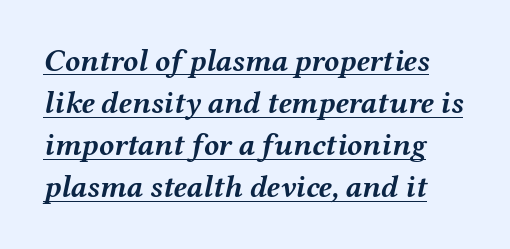
Varying glyph widths throughout — classic text-font behaviour. A normal amount of white space separates one row of letters from the next. Underlined type. Look at the stroke-to-counter ratio: heavy, a bold. Slant detected: the letters are inclined.
